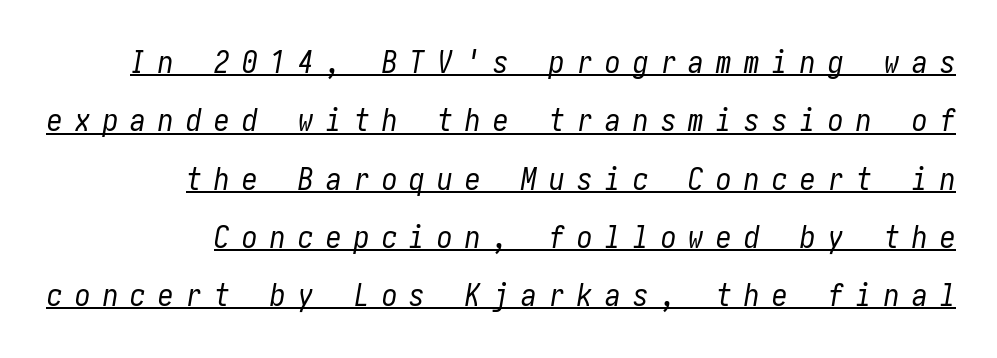
Q: Is the text bold? A: No.
Q: Is the text italic (slanted)? A: Yes, it leans right by about 10 degrees.
Q: Is the text underlined? A: Yes.
Q: How is the paragraph aligned? A: Right-aligned.
Q: Is the spacing between letters normal or unusually wide? A: Unusually wide.
Q: Width (condensed, normal, or wide)? A: Condensed.
Q: Stroke contrast? A: Low.
Q: x-height? A: Medium.
